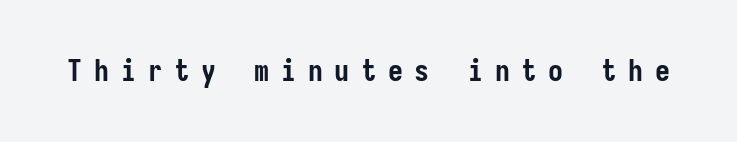
Q: Is the text bold? A: Yes.
Q: Is the text italic (slanted)? A: No, it is upright.
Q: Is the typeface a serif or a sans-serif typeface? A: Sans-serif.
Q: Is the text underlined? A: No.
Q: Is the spacing between letters normal or unusually wide? A: Unusually wide.
Q: Width (condensed, normal, or wide)? A: Condensed.
Q: Stroke contrast? A: Low.
Q: x-height? A: Medium.
